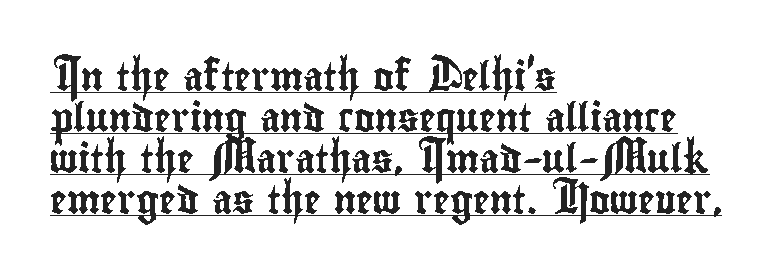
Q: Is the text italic (slanted)? A: No, it is upright.
Q: Is the typeface a serif or a sans-serif typeface? A: Sans-serif.
Q: Is the text underlined? A: Yes.
Q: How is the paragraph aligned? A: Left-aligned.
Q: Is the spacing between letters normal or unusually wide? A: Normal.
Q: Is the spacing between lines tight, normal or loose? A: Normal.
Q: Width (condensed, normal, or wide)? A: Condensed.
Q: Stroke contrast? A: Low.
Q: x-height? A: Small.
Q: Monospaced? A: No.
